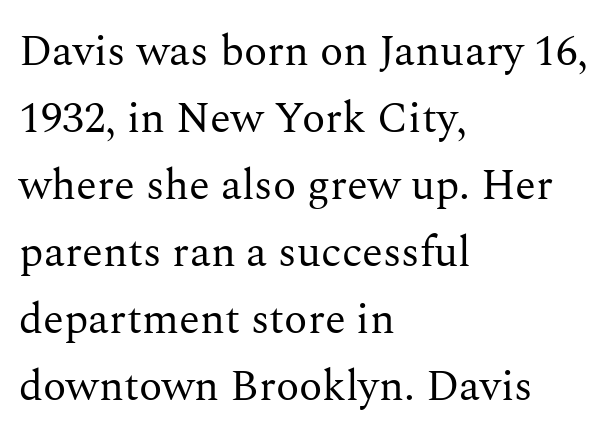
The image shows 43 px regular-weight serif type, upright; set left-aligned, normal line spacing (1.56x), normal letter spacing, not underlined; medium stroke contrast and a medium x-height.
